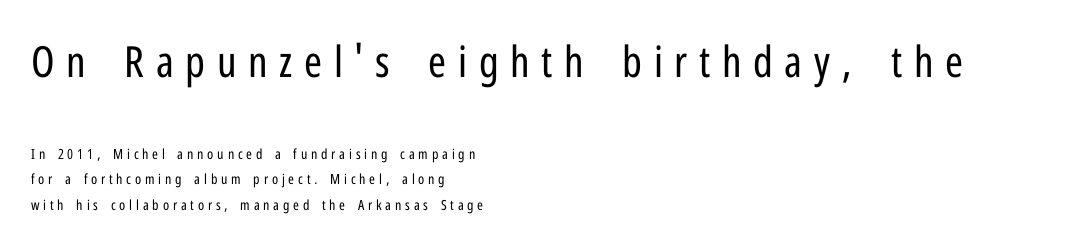
The image shows 43 px regular-weight, condensed sans-serif type, upright; set left-aligned, line spacing 1.82x, unusually wide letter spacing (+0.27 em), not underlined; the first (top) block is 3.07x larger; low stroke contrast and a medium x-height.
